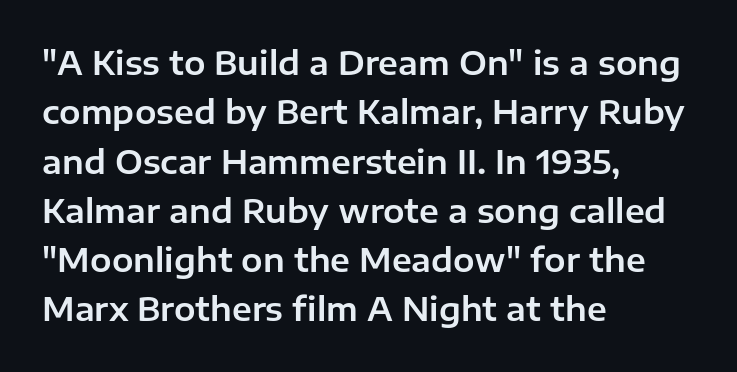
{"serif": "no", "italic": "no", "width": "normal", "stroke_contrast": "low", "x_height": "medium", "monospaced": "no", "underline": "no", "align": "left", "line_spacing": "normal", "line_spacing_ratio": 1.54, "letter_spacing": "normal", "letter_spacing_em": 0.0, "glyph_px": 32}
